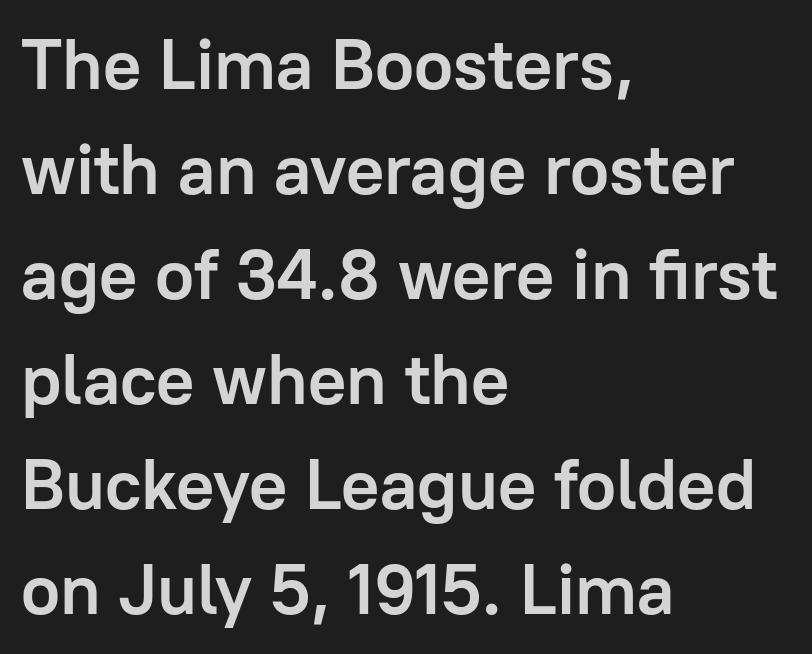
{"serif": "no", "italic": "no", "bold": "yes", "weight": "semibold", "width": "normal", "stroke_contrast": "low", "x_height": "medium", "monospaced": "no", "underline": "no", "align": "left", "line_spacing": "normal", "line_spacing_ratio": 1.48, "letter_spacing": "normal", "letter_spacing_em": 0.0, "glyph_px": 71}
